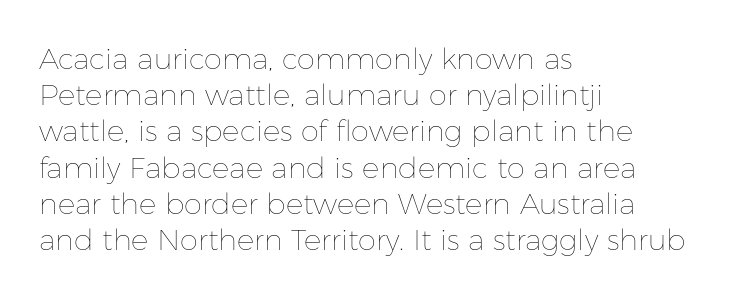
Q: Is the text bold? A: No.
Q: Is the text italic (slanted)? A: No, it is upright.
Q: Is the text underlined? A: No.
Q: How is the paragraph aligned? A: Left-aligned.
Q: Is the spacing between letters normal or unusually wide? A: Normal.
Q: Is the spacing between lines tight, normal or loose? A: Normal.
Q: Width (condensed, normal, or wide)? A: Normal.
Q: Stroke contrast? A: Low.
Q: x-height? A: Medium.
Q: Monospaced? A: No.
